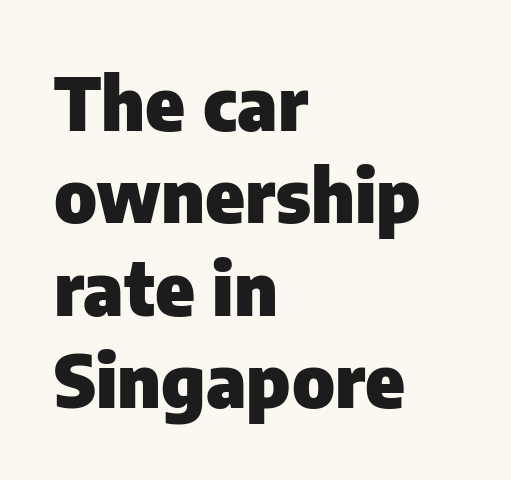
{"serif": "no", "italic": "no", "bold": "yes", "weight": "heavy", "width": "normal", "stroke_contrast": "low", "x_height": "medium", "monospaced": "no", "underline": "no", "align": "left", "line_spacing": "normal", "line_spacing_ratio": 1.25, "letter_spacing": "normal", "letter_spacing_em": 0.0, "glyph_px": 74}
